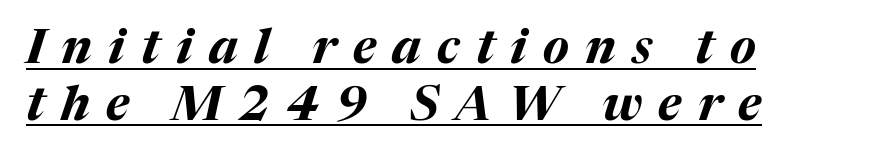
Typeset ragged right — the left edge is the straight one. The passage shown is emphatically bold. Notice how the stems are inclined rather than vertical — that's the hallmark of italics. How are the letters spaced? Widely, with obvious added tracking.
